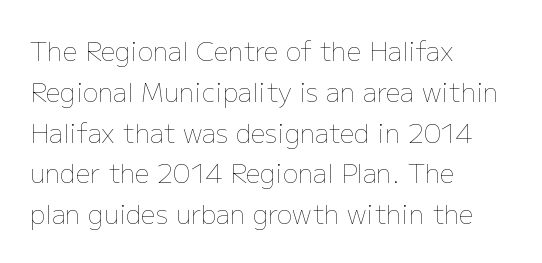
The image shows 26 px text type, upright; set left-aligned, normal line spacing (1.57x), normal letter spacing, not underlined.
